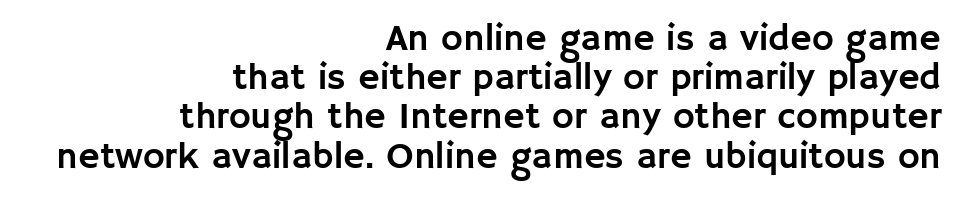
{"serif": "no", "italic": "no", "width": "normal", "stroke_contrast": "low", "x_height": "large", "monospaced": "no", "underline": "no", "align": "right", "line_spacing": "tight", "line_spacing_ratio": 1.06, "letter_spacing": "normal", "letter_spacing_em": 0.0, "glyph_px": 37}
